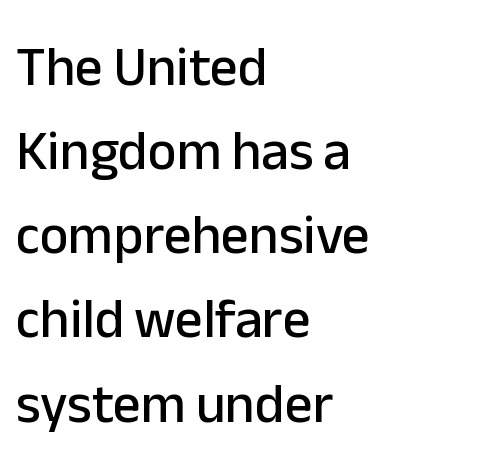
The image shows 55 px sans-serif type, upright; set left-aligned, normal line spacing (1.53x), normal letter spacing, not underlined; low stroke contrast and a medium x-height.
